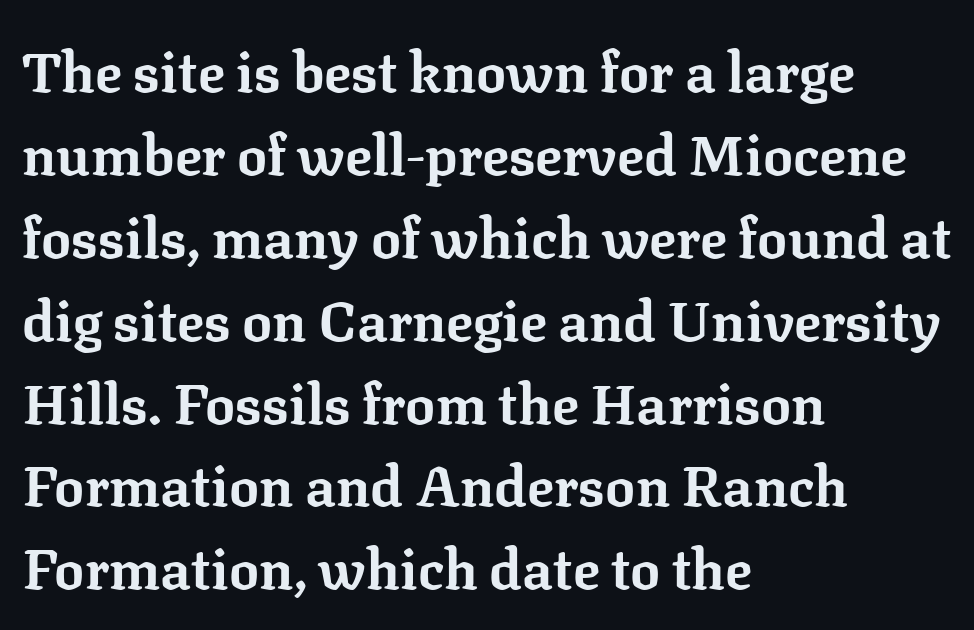
Interline gaps are of average width in this sample. Each glyph is drawn with heavy, bold strokes. The face used here is rendered with its standard letterfit. Honestly, there is no underline to notice here at all.
